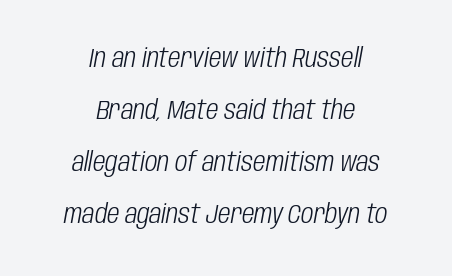
The weight tops out at a normal text grade. Rows of type keep a wide berth in the vertical direction. Line starts and ends both wander, symmetrically. Emphasis-style slanted type is in use. A bare baseline throughout the passage. How are the letters spaced? Ordinarily, with no added tracking.
